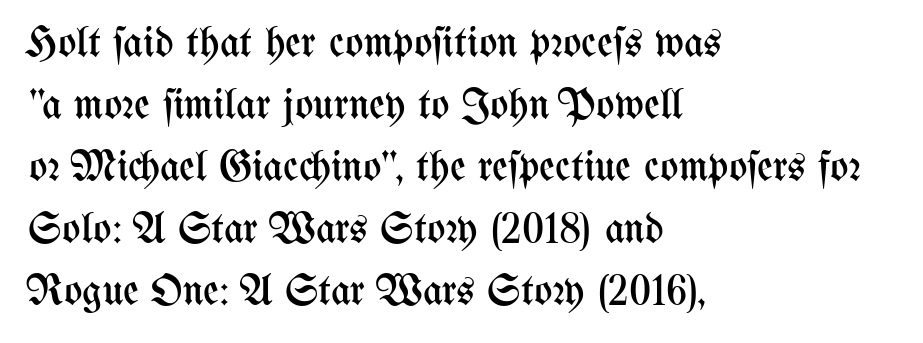
Q: Is the text bold? A: No.
Q: Is the text italic (slanted)? A: No, it is upright.
Q: Is the text underlined? A: No.
Q: How is the paragraph aligned? A: Left-aligned.
Q: Is the spacing between letters normal or unusually wide? A: Normal.
Q: Is the spacing between lines tight, normal or loose? A: Normal.
Q: Width (condensed, normal, or wide)? A: Condensed.
Q: Stroke contrast? A: Medium.
Q: x-height? A: Medium.
Q: Monospaced? A: No.
